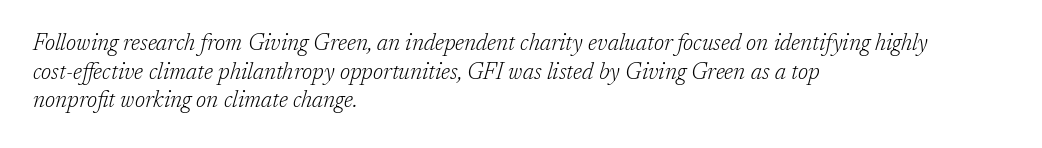
{"italic": "yes", "lean": "right", "slant_degrees": 17, "bold": "no", "underline": "no", "align": "left", "line_spacing_ratio": 1.24, "letter_spacing": "normal", "letter_spacing_em": 0.0, "glyph_px": 23}
